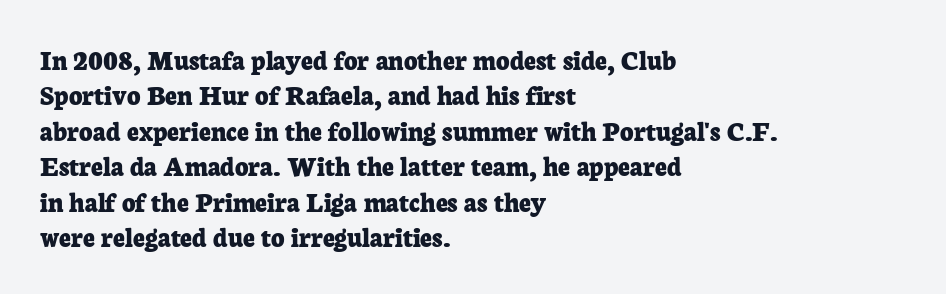
The image shows 29 px bold serif type, upright; set left-aligned, line spacing 1.22x, normal letter spacing, not underlined; low stroke contrast and a medium x-height.
